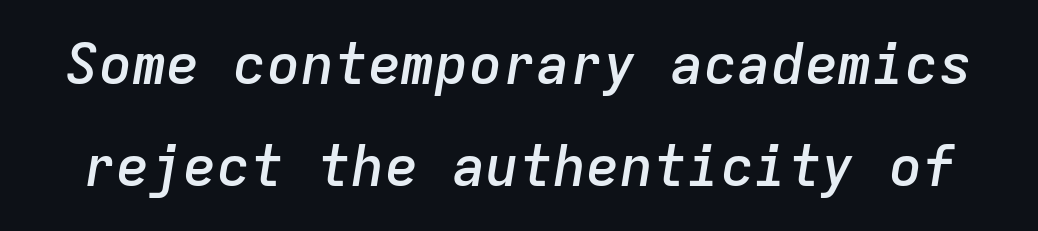
Q: Is the text bold? A: Semi-bold.
Q: Is the text italic (slanted)? A: Yes, it leans right by about 9 degrees.
Q: Is the text underlined? A: No.
Q: Is the spacing between letters normal or unusually wide? A: Normal.
Q: Width (condensed, normal, or wide)? A: Normal.
Q: Stroke contrast? A: Low.
Q: x-height? A: Medium.
Q: Monospaced? A: Yes.
